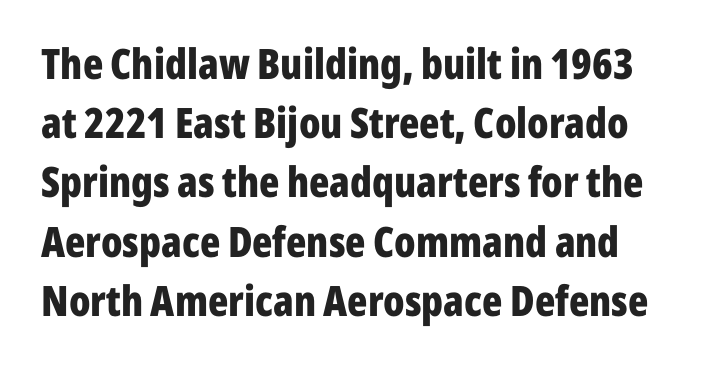
The space between consecutive lines is moderate. Beneath every word, the page is bare. A sans-serif font was chosen for this passage. Posture: straight, roman, zero tilt.
